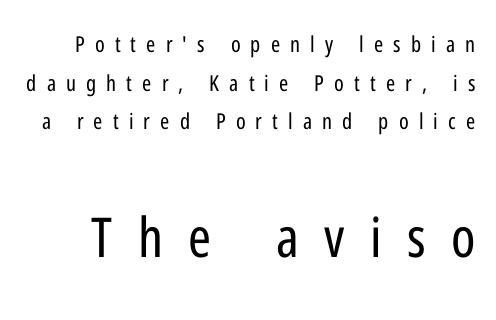
The image shows 55 px regular-weight, condensed sans-serif type, upright; set line spacing 1.76x, unusually wide letter spacing (+0.46 em), not underlined; the second (bottom) block is 2.5x larger; low stroke contrast and a medium x-height.
